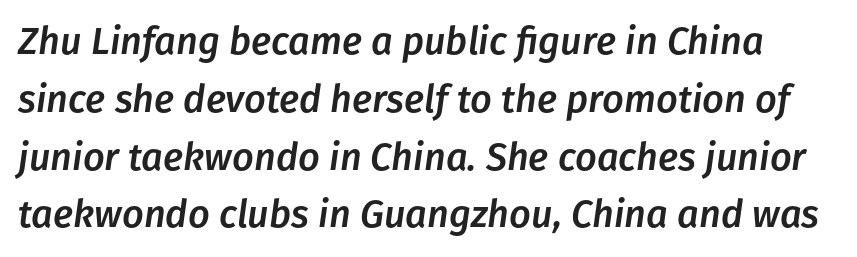
{"italic": "yes", "lean": "right", "slant_degrees": 8, "width": "normal", "stroke_contrast": "low", "x_height": "medium", "monospaced": "no", "underline": "no", "line_spacing": "normal", "line_spacing_ratio": 1.52, "letter_spacing": "normal", "letter_spacing_em": 0.0, "glyph_px": 38}
